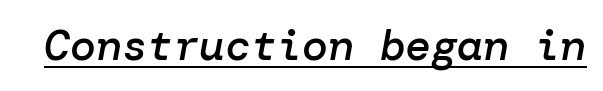
Q: Is the text bold? A: Semi-bold.
Q: Is the text italic (slanted)? A: Yes, it leans right by about 10 degrees.
Q: Is the text underlined? A: Yes.
Q: Is the spacing between letters normal or unusually wide? A: Normal.
Q: Width (condensed, normal, or wide)? A: Normal.
Q: Stroke contrast? A: Low.
Q: x-height? A: Medium.
